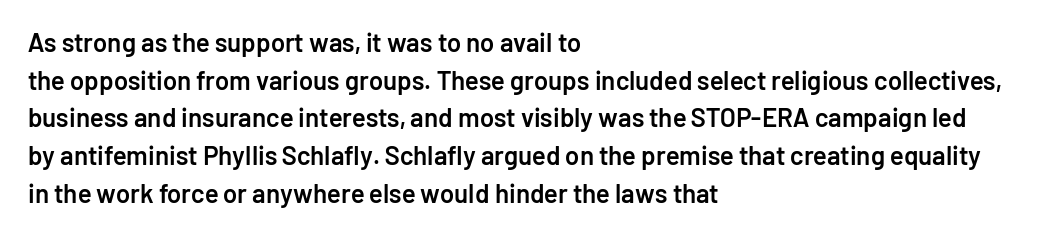
{"italic": "no", "bold": "semi", "underline": "no", "align": "left", "line_spacing": "normal", "line_spacing_ratio": 1.45, "letter_spacing": "normal", "letter_spacing_em": 0.0, "glyph_px": 26}
